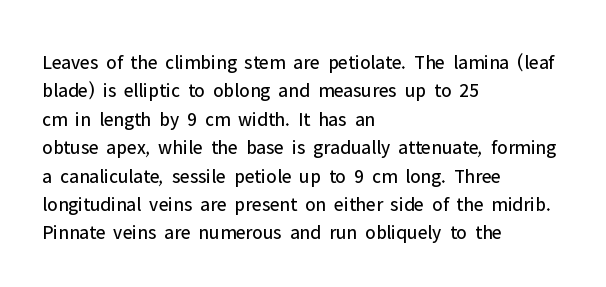
The image shows 20 px text type, upright; set left-aligned, normal line spacing (1.42x), normal letter spacing, not underlined.
